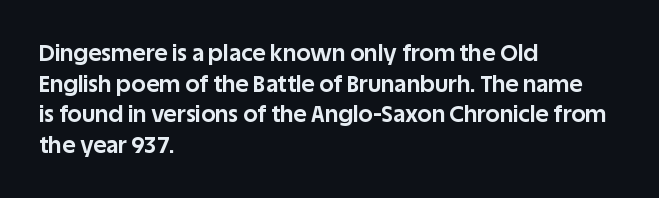
Q: Is the text bold? A: Yes.
Q: Is the text italic (slanted)? A: No, it is upright.
Q: Is the text underlined? A: No.
Q: How is the paragraph aligned? A: Left-aligned.
Q: Is the spacing between letters normal or unusually wide? A: Normal.
Q: Is the spacing between lines tight, normal or loose? A: Normal.
